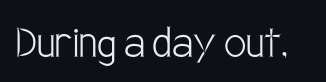
The image shows 50 px light, condensed sans-serif type, upright; set normal letter spacing, not underlined; low stroke contrast and a large x-height.
